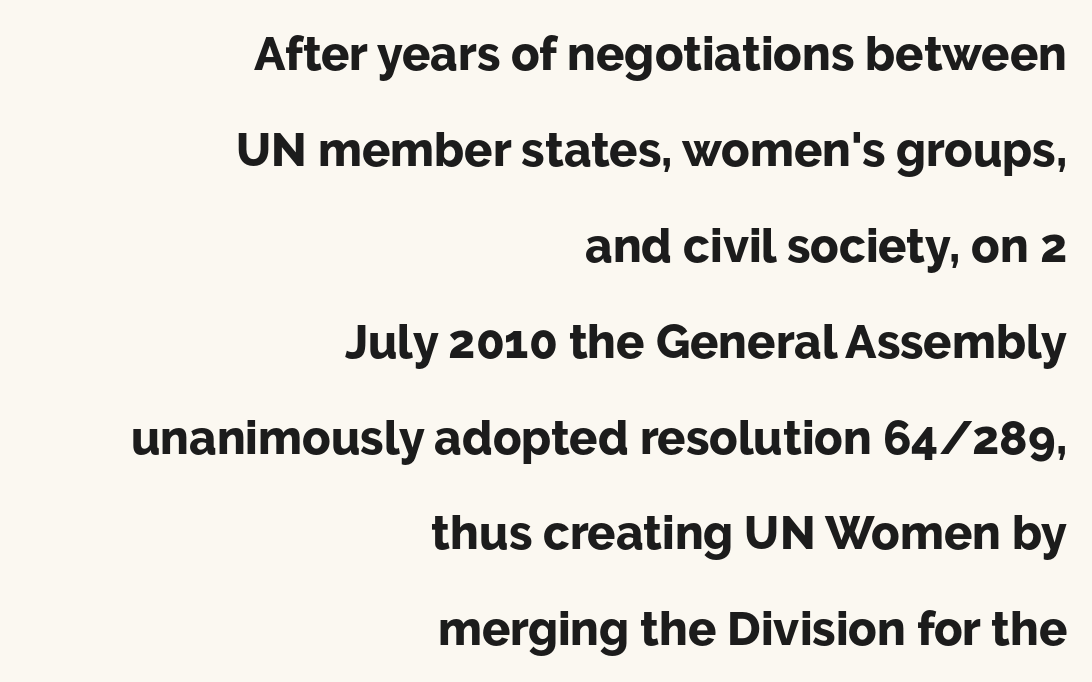
The image shows 47 px bold sans-serif type, upright; set right-aligned, loose line spacing (2.04x), normal letter spacing, not underlined; low stroke contrast and a medium x-height.
